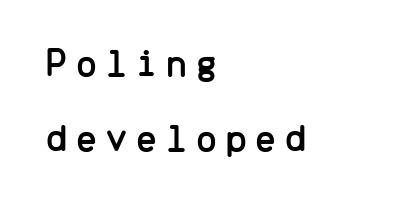
Q: Is the text italic (slanted)? A: No, it is upright.
Q: Is the typeface a serif or a sans-serif typeface? A: Sans-serif.
Q: Is the text underlined? A: No.
Q: How is the paragraph aligned? A: Left-aligned.
Q: Width (condensed, normal, or wide)? A: Normal.
Q: Stroke contrast? A: Low.
Q: x-height? A: Medium.
Q: Monospaced? A: Yes.
